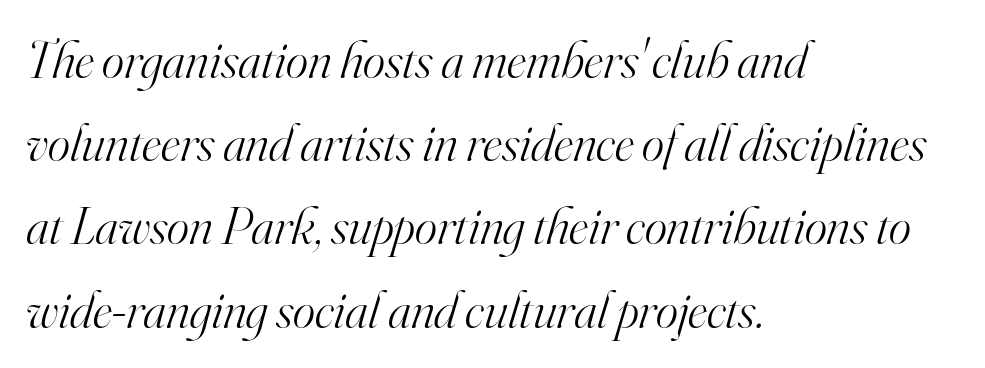
Q: Is the text bold? A: No.
Q: Is the text italic (slanted)? A: Yes, it leans right by about 16 degrees.
Q: Is the typeface a serif or a sans-serif typeface? A: Serif.
Q: Is the text underlined? A: No.
Q: How is the paragraph aligned? A: Left-aligned.
Q: Is the spacing between letters normal or unusually wide? A: Normal.
Q: Is the spacing between lines tight, normal or loose? A: Normal.
Q: Width (condensed, normal, or wide)? A: Normal.
Q: Stroke contrast? A: High.
Q: x-height? A: Small.
Q: Monospaced? A: No.
